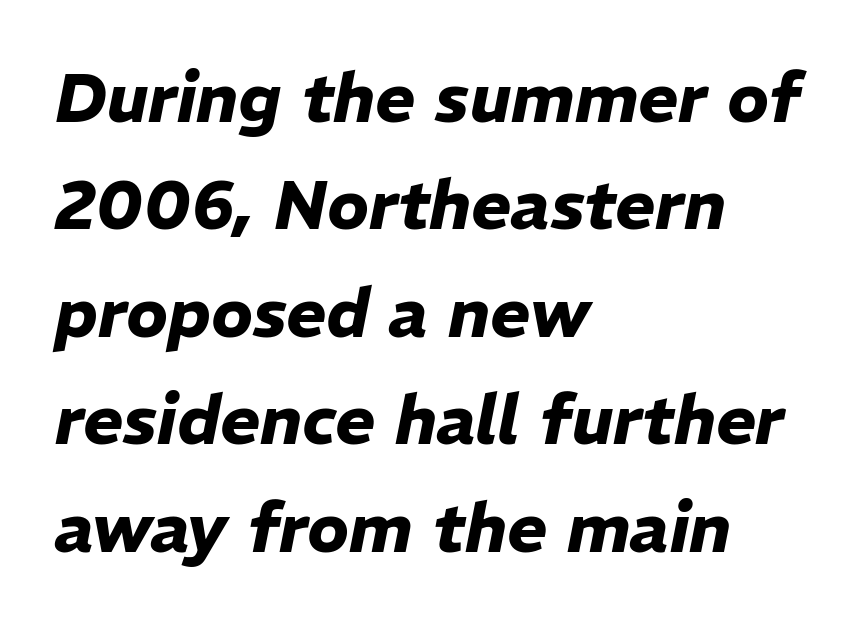
The passage shown leans; its letterforms are oblique. A typesetter would call this proportional, since set widths differ per character. In terms of leading, this rendering sits right in the middle. The typesetter chose a ragged-right arrangement here. As a designer I'd log this as weight 700, bold.
